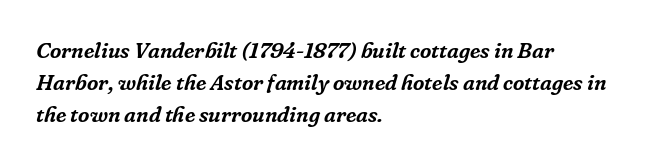
{"italic": "yes", "lean": "right", "slant_degrees": 16, "underline": "no", "align": "left", "line_spacing": "normal", "line_spacing_ratio": 1.45, "letter_spacing": "normal", "letter_spacing_em": 0.0, "glyph_px": 22}
